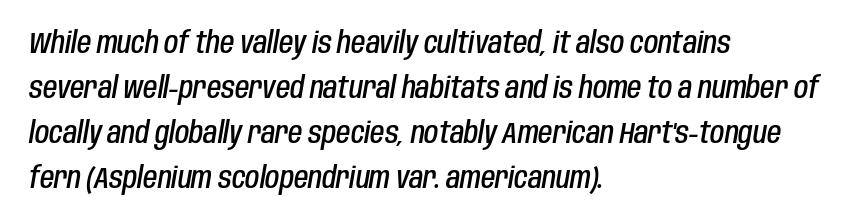
The letters sit at their default tracking, neither squeezed nor spread. The face used here is a semibold: visibly heavier than regular, lighter than bold. Layout note: lines flush left. The rows are spaced the way most documents space them. The passage shown leans; its letterforms are oblique.
